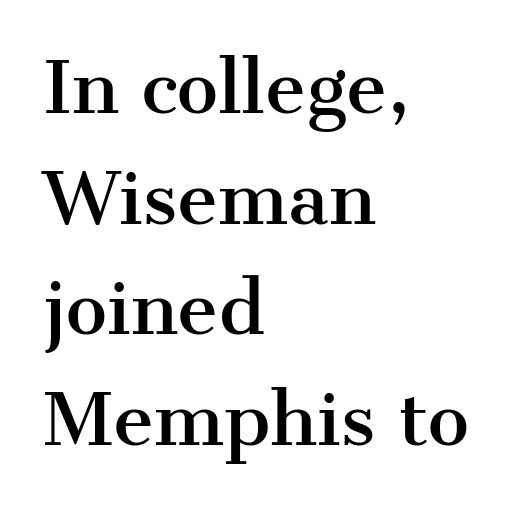
Q: Is the text italic (slanted)? A: No, it is upright.
Q: Is the typeface a serif or a sans-serif typeface? A: Serif.
Q: Is the text underlined? A: No.
Q: How is the paragraph aligned? A: Left-aligned.
Q: Is the spacing between letters normal or unusually wide? A: Normal.
Q: Is the spacing between lines tight, normal or loose? A: Normal.
Q: Width (condensed, normal, or wide)? A: Normal.
Q: Stroke contrast? A: Medium.
Q: x-height? A: Medium.
Q: Monospaced? A: No.
